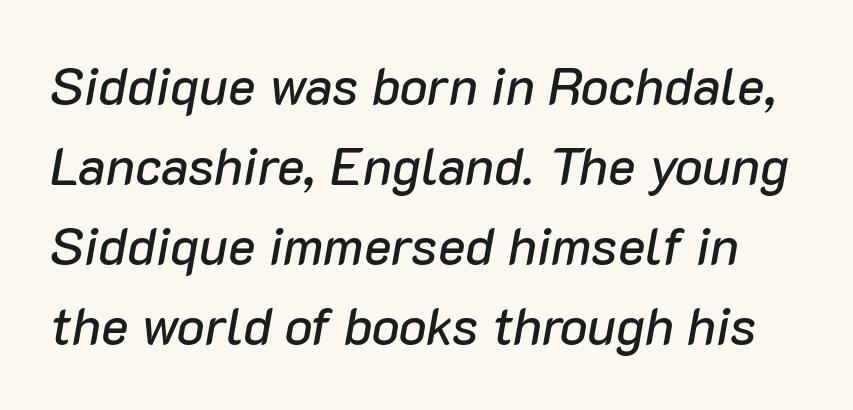
Q: Is the text italic (slanted)? A: Yes, it leans right by about 10 degrees.
Q: Is the text underlined? A: No.
Q: Is the spacing between letters normal or unusually wide? A: Normal.
Q: Is the spacing between lines tight, normal or loose? A: Normal.
Q: Width (condensed, normal, or wide)? A: Normal.
Q: Stroke contrast? A: Low.
Q: x-height? A: Medium.
Q: Monospaced? A: No.
